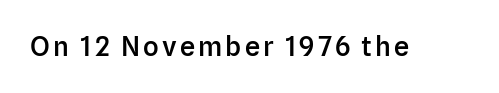
Notice how the stems are strictly vertical — no italics here. The strokes are fattened partway — semibold, not bold. Words float on clear page, feet unadorned.
